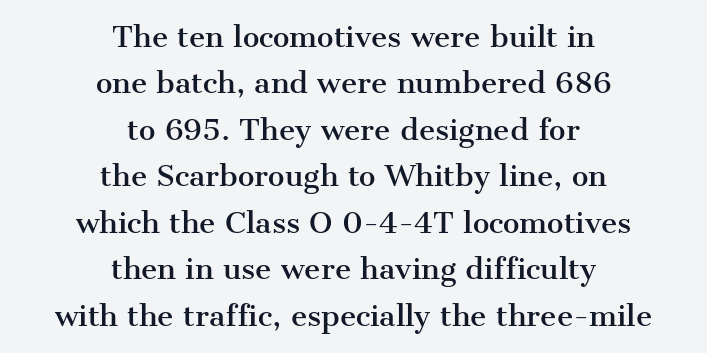
Q: Is the text italic (slanted)? A: No, it is upright.
Q: Is the typeface a serif or a sans-serif typeface? A: Serif.
Q: Is the text underlined? A: No.
Q: How is the paragraph aligned? A: Centered.
Q: Is the spacing between letters normal or unusually wide? A: Normal.
Q: Is the spacing between lines tight, normal or loose? A: Normal.
Q: Width (condensed, normal, or wide)? A: Normal.
Q: Stroke contrast? A: Medium.
Q: x-height? A: Medium.
Q: Monospaced? A: No.
